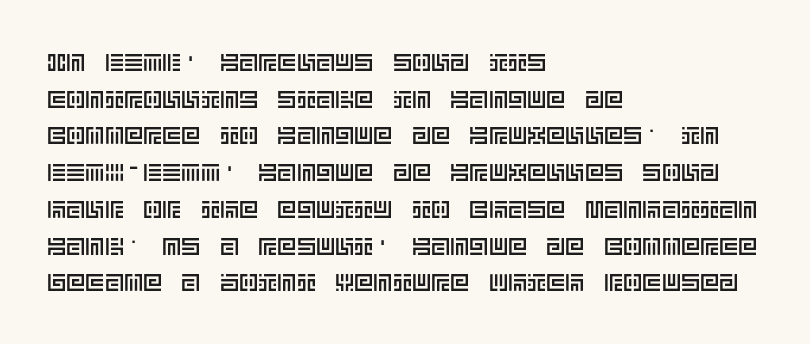
Unlike italic type, these characters show no tilt at all. Glyph-to-glyph distance matches everyday printed text. The line-height multiplier appears to be the usual default. The rag falls on the right side of this text block.
